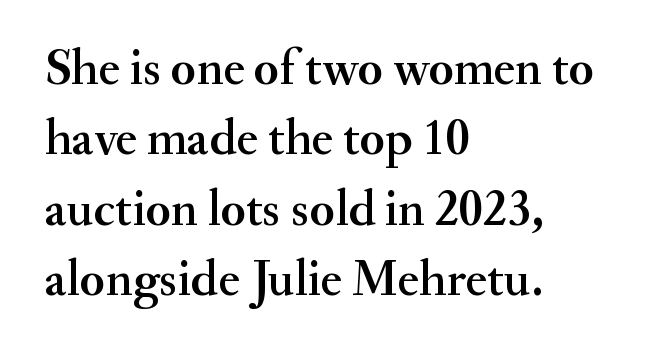
The image shows 51 px serif type, upright; set left-aligned, normal line spacing (1.38x), normal letter spacing, not underlined; medium stroke contrast and a small x-height.
